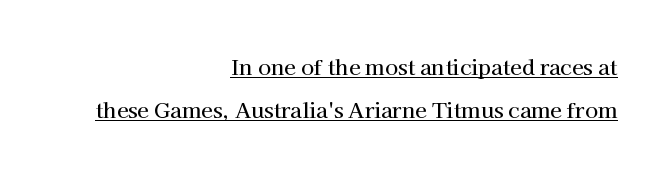
The font's upright variant was chosen for this text. Vertical spacing — loose. A flush-right, rag-left setting is used for this passage. Between one letter and the next there's only the usual sliver of space.
